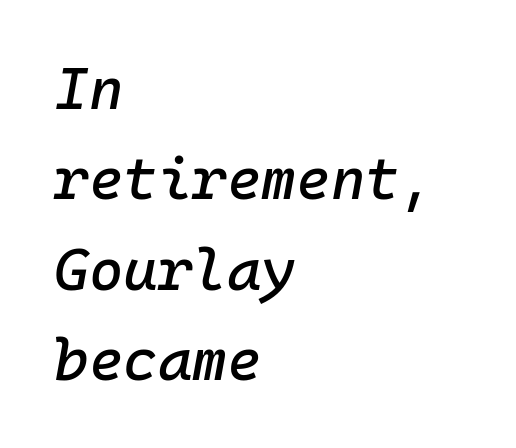
Vertical spacing — default. Is this a fixed-width face? Yes — each glyph sits in an identical cell. Descenders hang freely into open space. The compositor pushed each line to the left boundary. Words appear dense and cohesive because spacing is normal. This sample uses an oblique cut, with every glyph tilted off the vertical.
